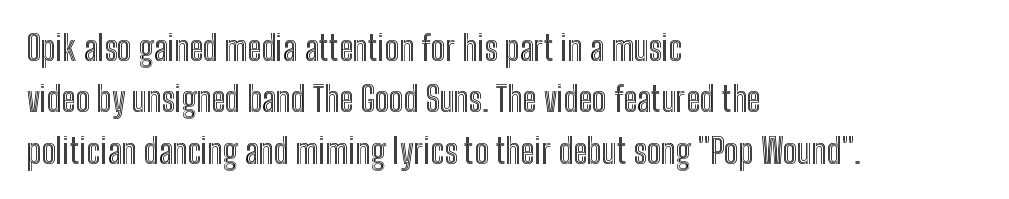
Q: Is the text italic (slanted)? A: No, it is upright.
Q: Is the text underlined? A: No.
Q: How is the paragraph aligned? A: Left-aligned.
Q: Is the spacing between letters normal or unusually wide? A: Normal.
Q: Is the spacing between lines tight, normal or loose? A: Normal.
Q: Width (condensed, normal, or wide)? A: Condensed.
Q: x-height? A: Medium.
Q: Monospaced? A: No.
